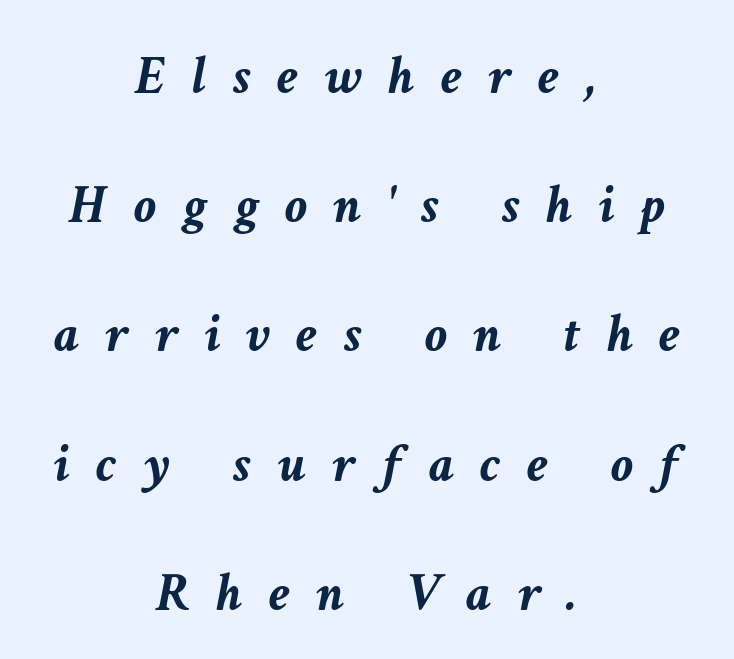
The image shows 55 px semibold type, italic (leaning right); set centered, loose line spacing (2.35x), unusually wide letter spacing (+0.48 em), not underlined; low stroke contrast and a medium x-height.
